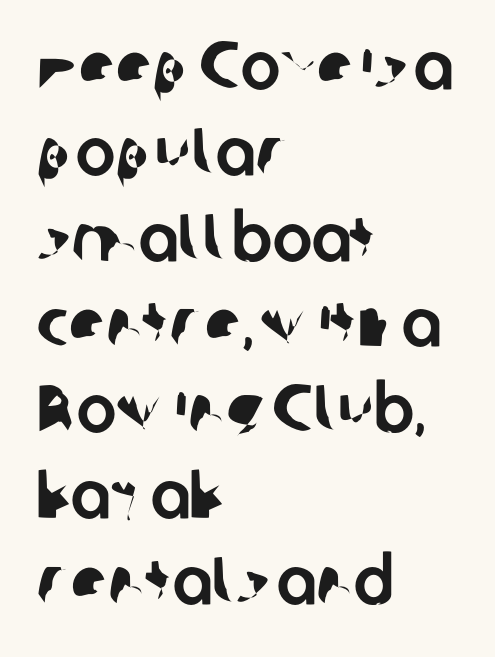
{"serif": "no", "width": "normal", "stroke_contrast": "low", "x_height": "medium", "monospaced": "no", "underline": "no", "align": "left", "line_spacing": "normal", "line_spacing_ratio": 1.28, "letter_spacing": "normal", "letter_spacing_em": 0.0, "glyph_px": 67}
